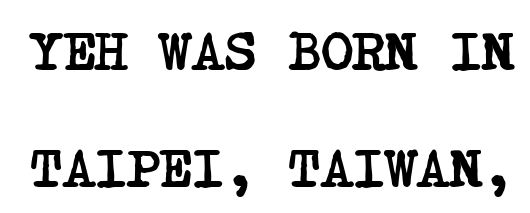
The image shows 55 px semibold, condensed serif type; set loose line spacing (2.12x), normal letter spacing, not underlined; low stroke contrast and a large x-height.
